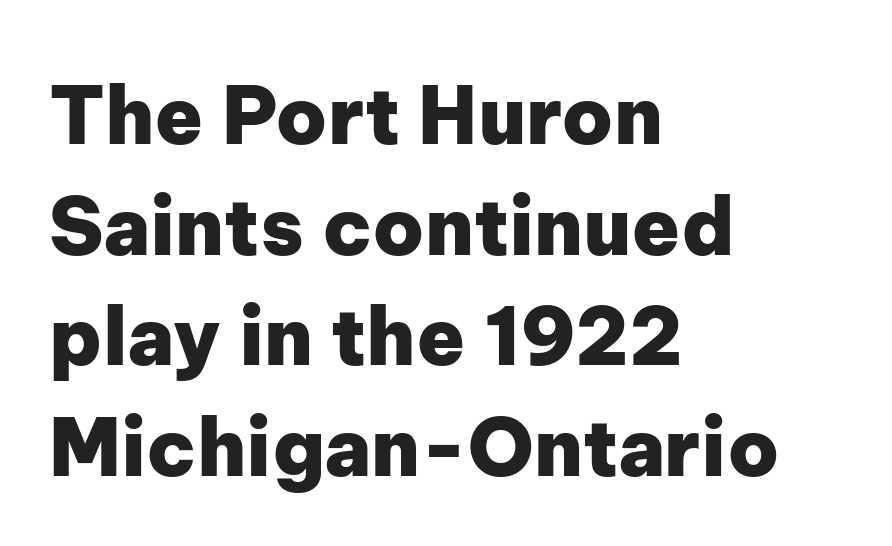
The image shows 79 px heavy sans-serif type, upright; set left-aligned, normal line spacing (1.4x), normal letter spacing, not underlined; low stroke contrast and a medium x-height.
